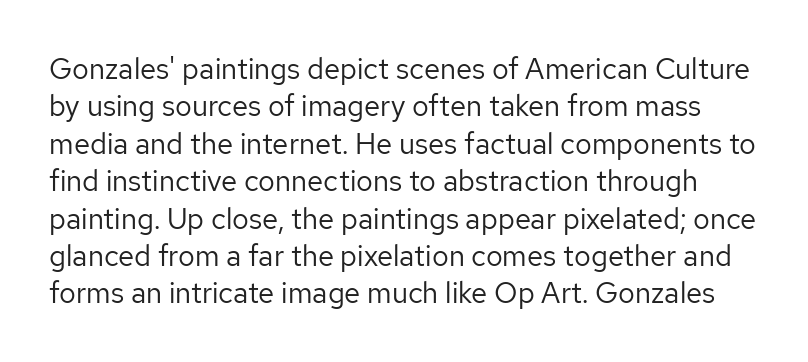
The horizontal fit of the characters is conventional and even. Each letter's strokes conclude bluntly, with no projecting serifs. Posture: vertical. Successive baselines arrive at the customary interval. Spacing verdict: proportional, widths tailored to each character.
